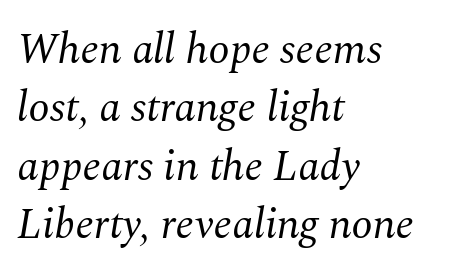
Q: Is the text bold? A: No.
Q: Is the text italic (slanted)? A: Yes, it leans right by about 10 degrees.
Q: Is the typeface a serif or a sans-serif typeface? A: Serif.
Q: Is the text underlined? A: No.
Q: How is the paragraph aligned? A: Left-aligned.
Q: Is the spacing between letters normal or unusually wide? A: Normal.
Q: Is the spacing between lines tight, normal or loose? A: Normal.
Q: Width (condensed, normal, or wide)? A: Normal.
Q: Stroke contrast? A: Medium.
Q: x-height? A: Medium.
Q: Monospaced? A: No.
